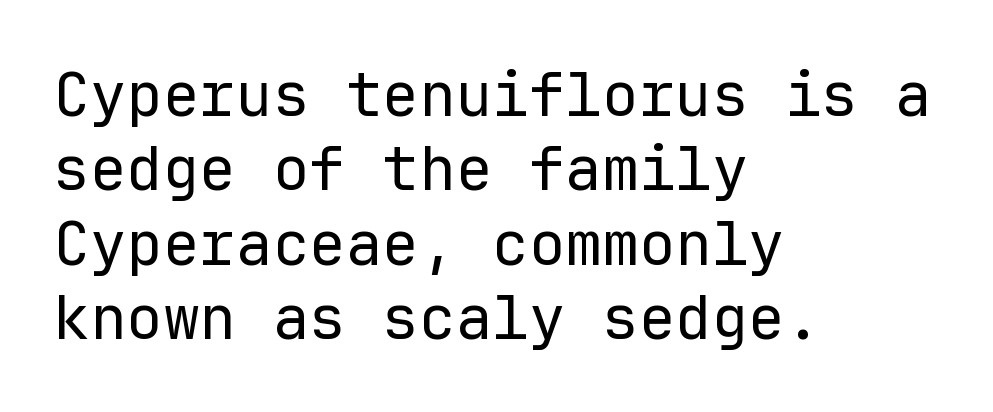
The image shows 61 px regular-weight sans-serif type, upright, monospaced; set left-aligned, line spacing 1.22x, normal letter spacing, not underlined; low stroke contrast and a medium x-height.
